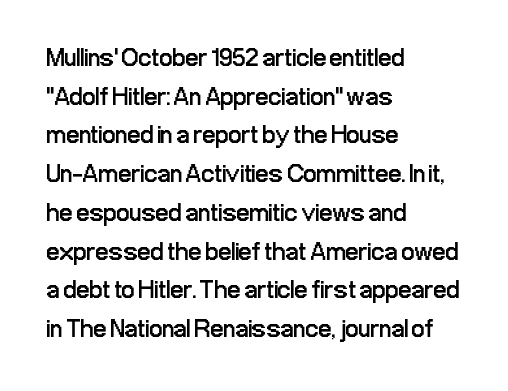
{"italic": "no", "bold": "no", "underline": "no", "align": "left", "line_spacing": "normal", "line_spacing_ratio": 1.49, "letter_spacing": "normal", "letter_spacing_em": 0.0, "glyph_px": 26}
